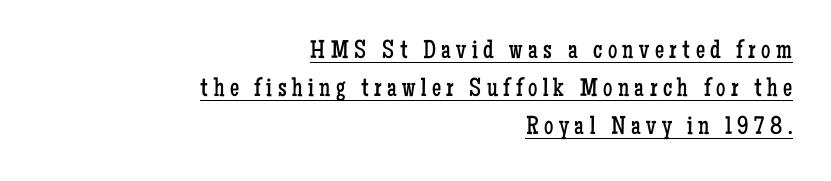
Q: Is the text bold? A: No.
Q: Is the text italic (slanted)? A: No, it is upright.
Q: Is the text underlined? A: Yes.
Q: How is the paragraph aligned? A: Right-aligned.
Q: Is the spacing between letters normal or unusually wide? A: Unusually wide.
Q: Is the spacing between lines tight, normal or loose? A: Normal.
